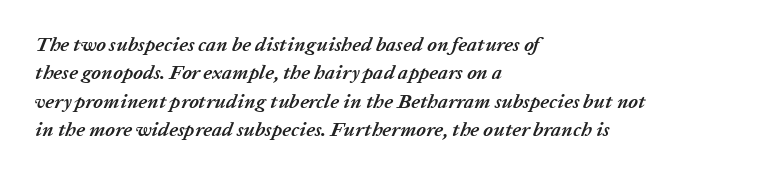
Q: Is the text bold? A: Yes.
Q: Is the text italic (slanted)? A: Yes, it leans right by about 20 degrees.
Q: Is the text underlined? A: No.
Q: How is the paragraph aligned? A: Left-aligned.
Q: Is the spacing between letters normal or unusually wide? A: Normal.
Q: Is the spacing between lines tight, normal or loose? A: Normal.
